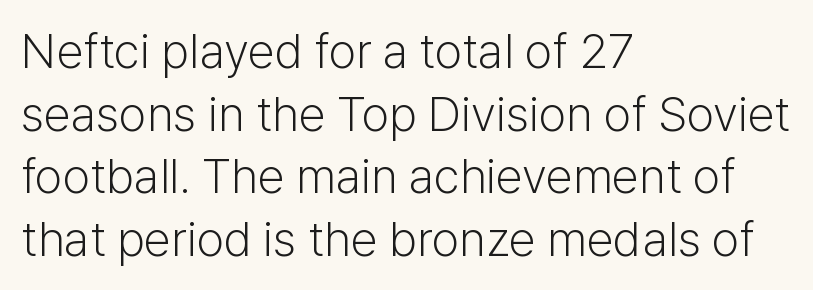
{"serif": "no", "italic": "no", "bold": "no", "weight": "light", "width": "normal", "stroke_contrast": "low", "x_height": "medium", "monospaced": "no", "underline": "no", "align": "left", "line_spacing": "normal", "line_spacing_ratio": 1.28, "letter_spacing": "normal", "letter_spacing_em": 0.0, "glyph_px": 49}
